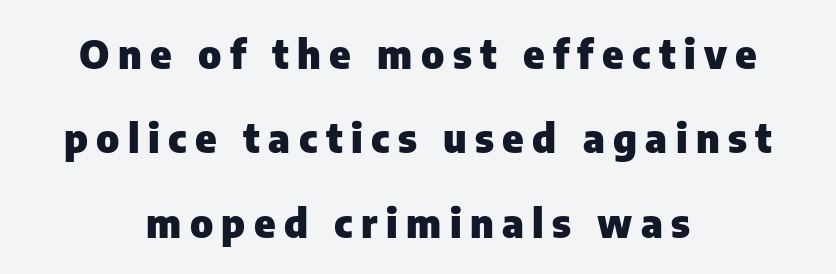
Is the letter spacing exaggerated? Yes — the characters are pushed far apart. The letters stand straight up with perfectly vertical stems. The passage shown is typed in a proportional face where columns would drift. These lines stack symmetrically, like a column narrowing and widening about its center. Each letter's strokes conclude bluntly, with no projecting serifs. Students, observe: this is what heavily led, spacious text looks like.
